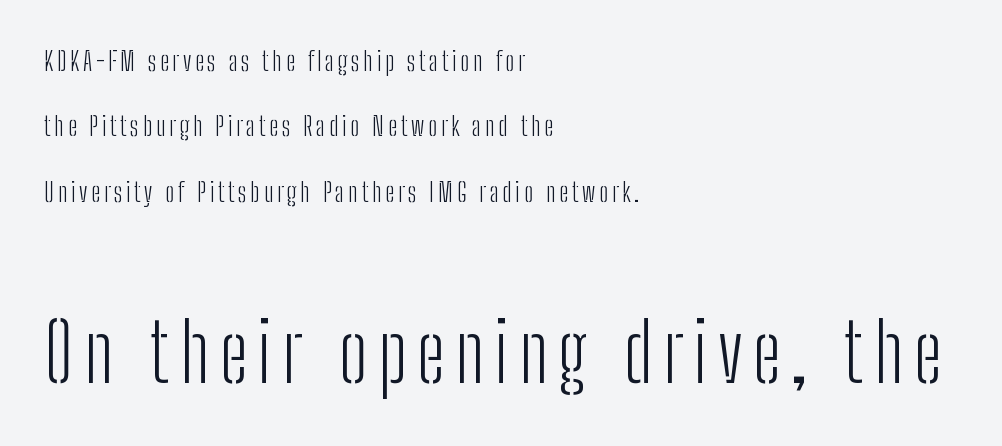
Q: Is the text bold? A: No.
Q: Is the text italic (slanted)? A: No, it is upright.
Q: Is the typeface a serif or a sans-serif typeface? A: Sans-serif.
Q: Is the text underlined? A: No.
Q: How is the paragraph aligned? A: Left-aligned.
Q: Is the spacing between lines tight, normal or loose? A: Loose.
Q: Which block of text is set in a larger size, the first (top) or the second (bottom)? A: The second (bottom) one.
Q: Width (condensed, normal, or wide)? A: Condensed.
Q: Stroke contrast? A: Low.
Q: x-height? A: Medium.
Q: Monospaced? A: No.
